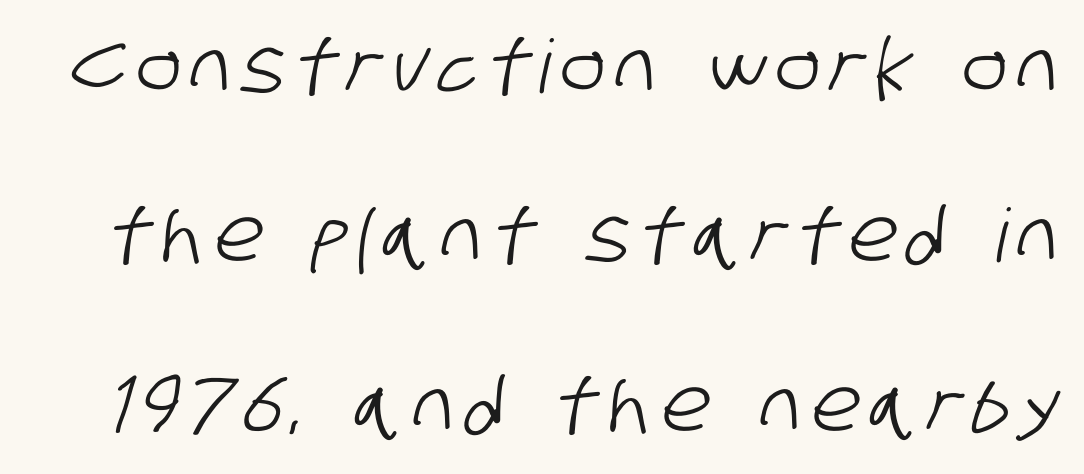
{"serif": "no", "width": "condensed", "stroke_contrast": "low", "x_height": "large", "monospaced": "no", "underline": "no", "line_spacing": "loose", "line_spacing_ratio": 2.29, "glyph_px": 74}
